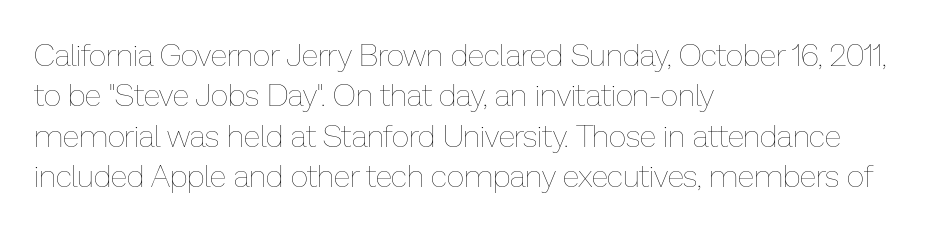
{"italic": "no", "bold": "no", "weight": "thin", "width": "normal", "stroke_contrast": "low", "x_height": "medium", "monospaced": "no", "underline": "no", "align": "left", "line_spacing": "normal", "line_spacing_ratio": 1.3, "letter_spacing": "normal", "letter_spacing_em": 0.0, "glyph_px": 31}
